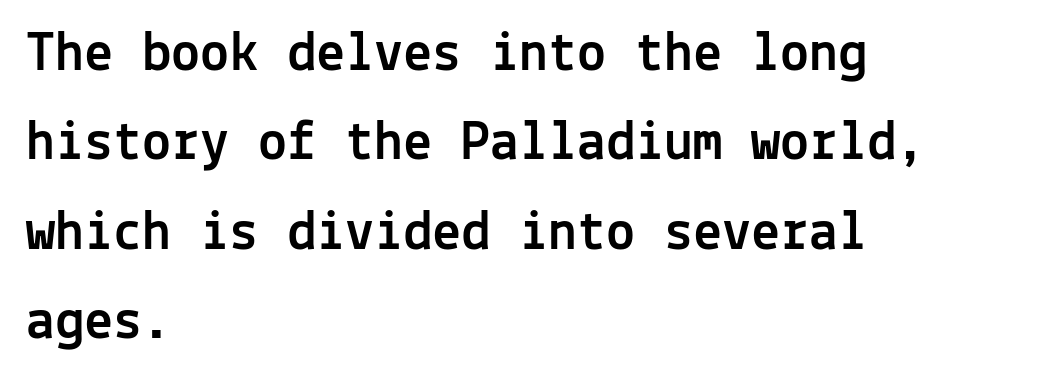
Is this a fixed-width face? Yes — each glyph sits in an identical cell. Nope, no serifs anywhere on these letters. Nothing unusual about the tracking: characters are spaced as the font intends. Bare-footed words on every line.
